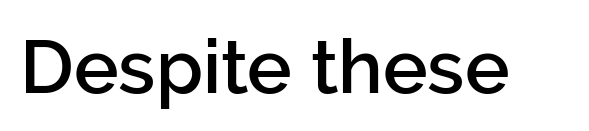
The image shows 75 px sans-serif type, upright; set normal letter spacing, not underlined; low stroke contrast and a medium x-height.
